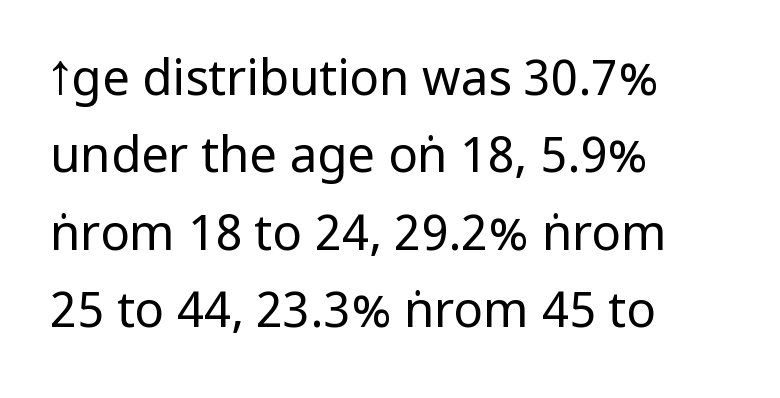
Q: Is the text bold? A: No.
Q: Is the text italic (slanted)? A: No, it is upright.
Q: Is the typeface a serif or a sans-serif typeface? A: Sans-serif.
Q: Is the text underlined? A: No.
Q: How is the paragraph aligned? A: Left-aligned.
Q: Is the spacing between letters normal or unusually wide? A: Normal.
Q: Is the spacing between lines tight, normal or loose? A: Normal.
Q: Width (condensed, normal, or wide)? A: Condensed.
Q: Stroke contrast? A: Low.
